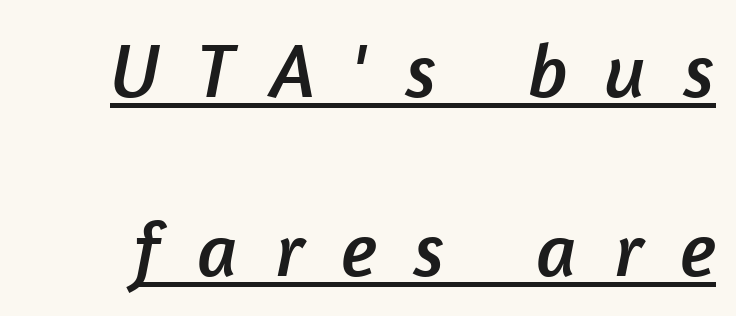
{"serif": "no", "width": "normal", "stroke_contrast": "low", "x_height": "medium", "monospaced": "no", "underline": "yes", "line_spacing": "loose", "line_spacing_ratio": 2.32, "letter_spacing": "wide", "letter_spacing_em": 0.48, "glyph_px": 77}
